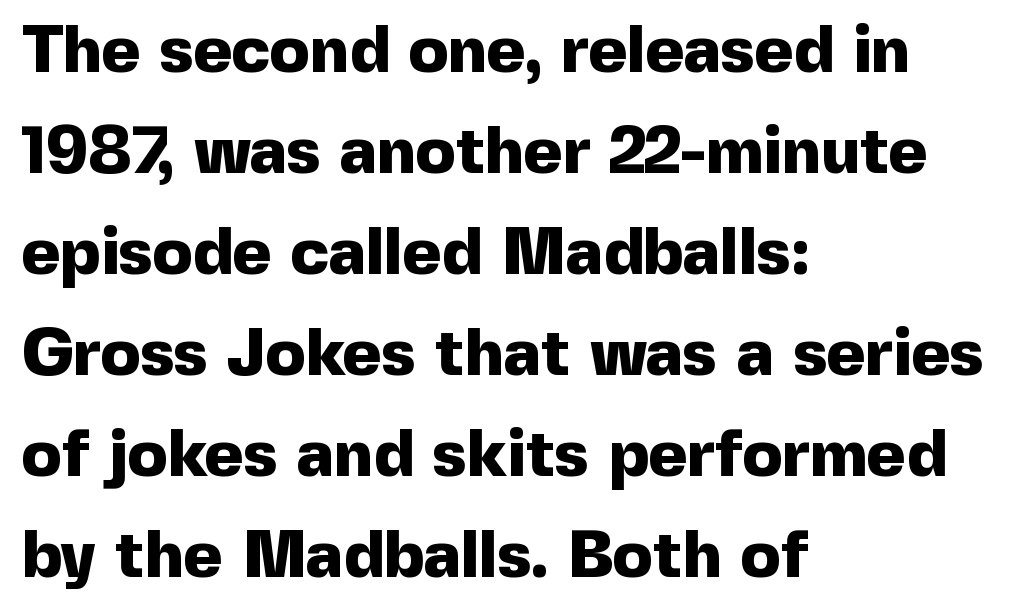
{"serif": "no", "italic": "no", "bold": "yes", "weight": "heavy", "width": "normal", "x_height": "medium", "monospaced": "no", "underline": "no", "align": "left", "line_spacing": "normal", "line_spacing_ratio": 1.53, "letter_spacing": "normal", "letter_spacing_em": 0.0, "glyph_px": 66}
